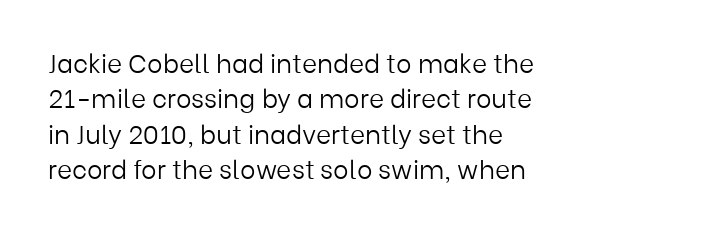
The image shows 26 px text type, upright; set left-aligned, normal line spacing (1.36x), normal letter spacing, not underlined.
